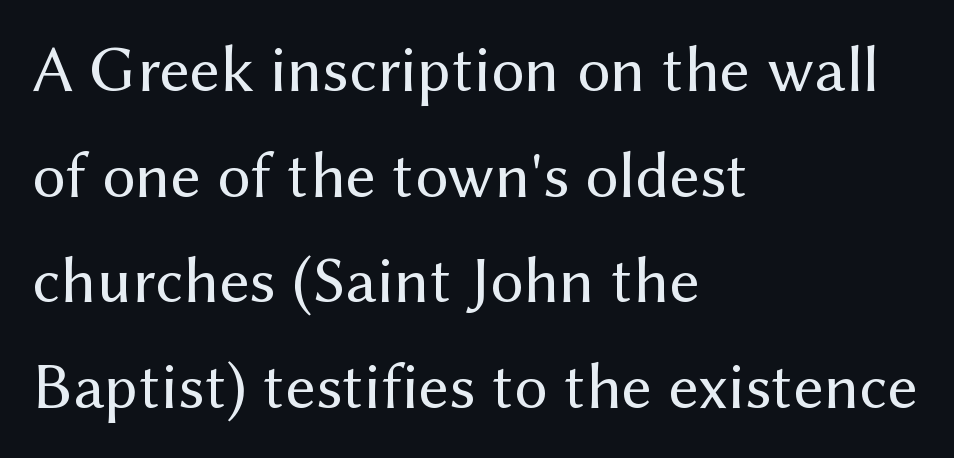
{"serif": "no", "italic": "no", "bold": "no", "weight": "regular", "width": "normal", "stroke_contrast": "medium", "x_height": "medium", "monospaced": "no", "underline": "no", "align": "left", "line_spacing": "normal", "line_spacing_ratio": 1.6, "letter_spacing": "normal", "letter_spacing_em": 0.0, "glyph_px": 66}
